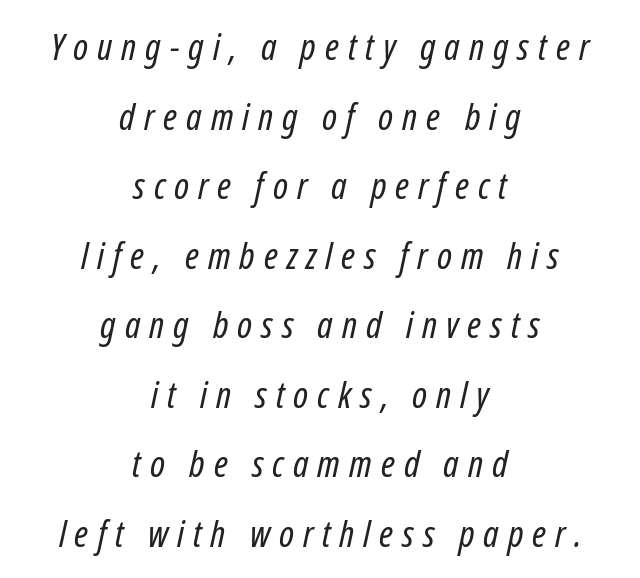
The image shows 37 px regular-weight, condensed type, italic (leaning right); set centered, line spacing 1.88x, unusually wide letter spacing (+0.24 em), not underlined; low stroke contrast and a medium x-height.
